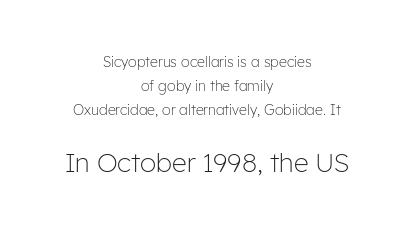
Vertical strokes here are truly vertical. Reading down the block, each line starts at a different indent, mirrored at its end. Which of the two is more prominent by size? The second, at the bottom. The glyphs are unaccompanied by any horizontal stroke below them. Stem width sits at or under what a default text font uses.
